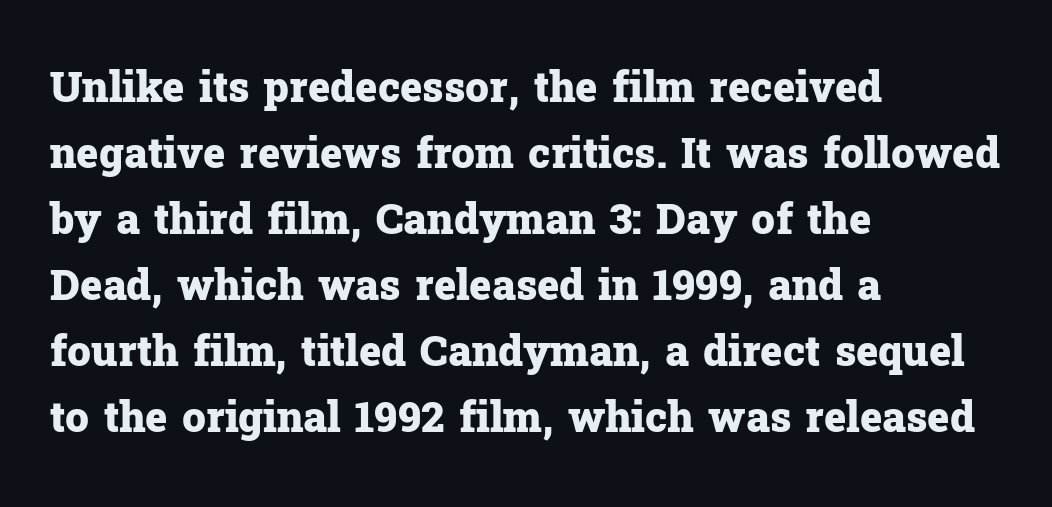
Q: Is the text bold? A: Yes.
Q: Is the text italic (slanted)? A: No, it is upright.
Q: Is the typeface a serif or a sans-serif typeface? A: Serif.
Q: Is the text underlined? A: No.
Q: How is the paragraph aligned? A: Left-aligned.
Q: Is the spacing between letters normal or unusually wide? A: Normal.
Q: Is the spacing between lines tight, normal or loose? A: Normal.
Q: Width (condensed, normal, or wide)? A: Normal.
Q: Stroke contrast? A: Low.
Q: x-height? A: Medium.
Q: Monospaced? A: No.
